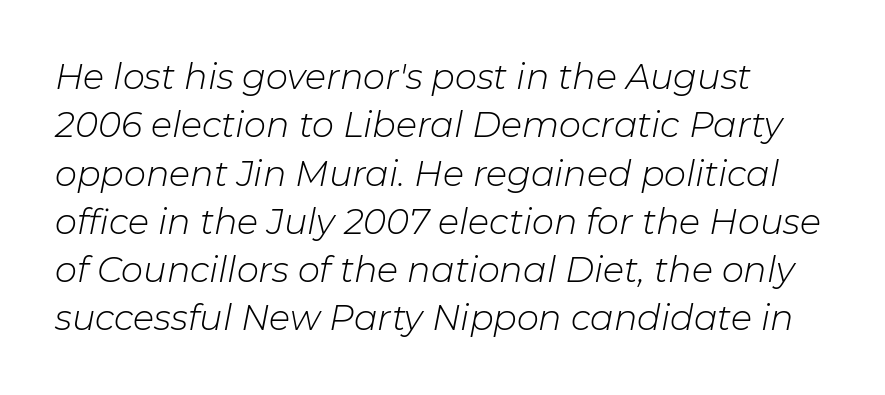
The image shows 35 px light type, italic (leaning right); set left-aligned, normal line spacing (1.38x), normal letter spacing, not underlined; low stroke contrast and a medium x-height.
